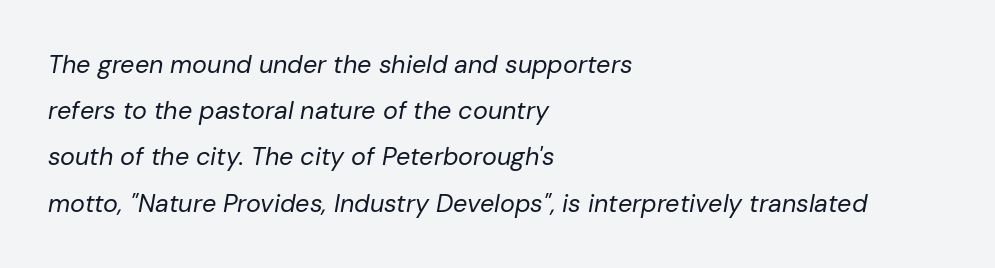
The image shows 25 px text type, italic (leaning right); set left-aligned, line spacing 1.85x, normal letter spacing, not underlined.
